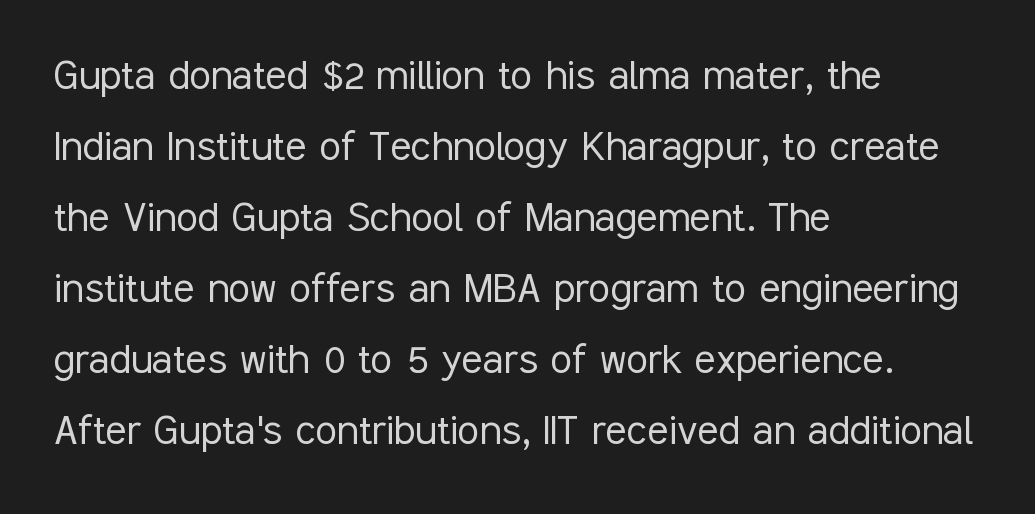
The letters stand straight up with perfectly vertical stems. Ink coverage per letter is moderate at most. Nobody drew a line under any word here. The text was rendered using a sans face with plain stroke endings. Regular leading. How are the letters spaced? Ordinarily, with no added tracking.
